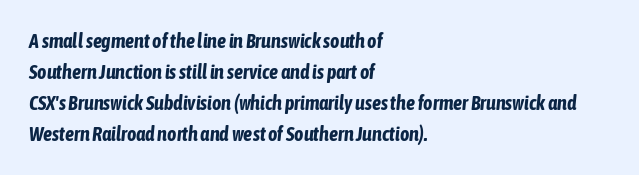
The image shows 20 px bold type, italic (leaning right); set left-aligned, normal line spacing (1.55x), normal letter spacing, not underlined.
